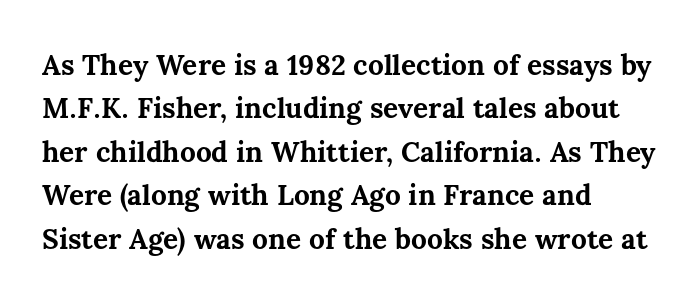
Strong, thick strokes mark this as bold type. A typesetter would call this zero additional tracking. Vertical strokes here are truly vertical. Check the space under the baseline: it is left empty. These lines sit exactly where default settings would place them.
